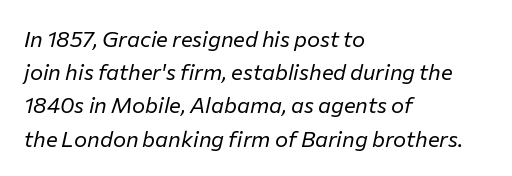
The image shows 22 px text type, italic (leaning right); set left-aligned, normal line spacing (1.51x), normal letter spacing, not underlined.
